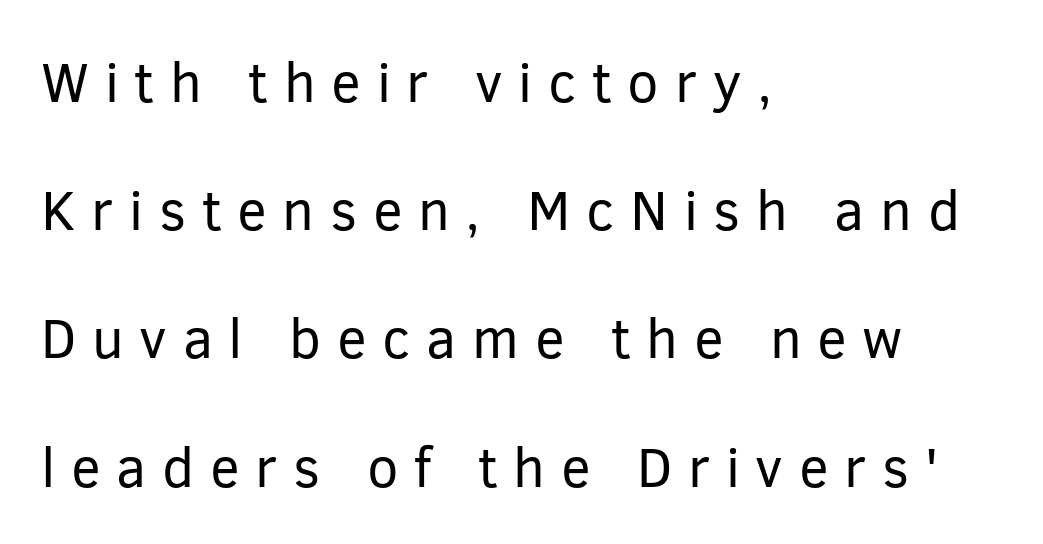
The image shows 56 px regular-weight sans-serif type, upright; set left-aligned, loose line spacing (2.29x), unusually wide letter spacing (+0.28 em), not underlined; low stroke contrast and a medium x-height.
